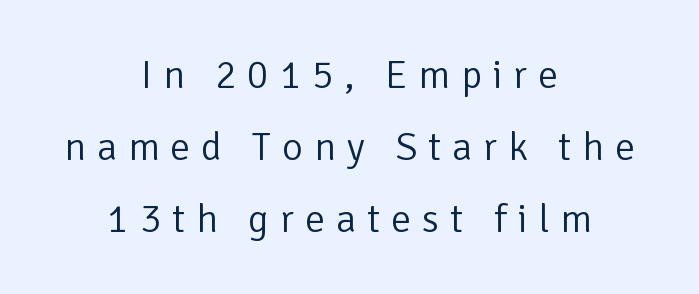
{"serif": "no", "italic": "no", "bold": "no", "weight": "light", "width": "normal", "stroke_contrast": "low", "x_height": "medium", "monospaced": "no", "underline": "no", "align": "center", "line_spacing_ratio": 1.8, "letter_spacing": "wide", "letter_spacing_em": 0.27, "glyph_px": 40}
